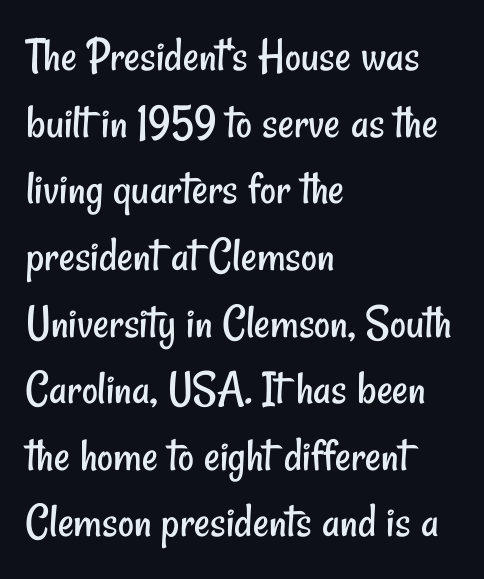
Q: Is the text bold? A: No.
Q: Is the typeface a serif or a sans-serif typeface? A: Sans-serif.
Q: Is the text underlined? A: No.
Q: How is the paragraph aligned? A: Left-aligned.
Q: Is the spacing between letters normal or unusually wide? A: Normal.
Q: Is the spacing between lines tight, normal or loose? A: Normal.
Q: Width (condensed, normal, or wide)? A: Condensed.
Q: Stroke contrast? A: Low.
Q: x-height? A: Small.
Q: Monospaced? A: No.
